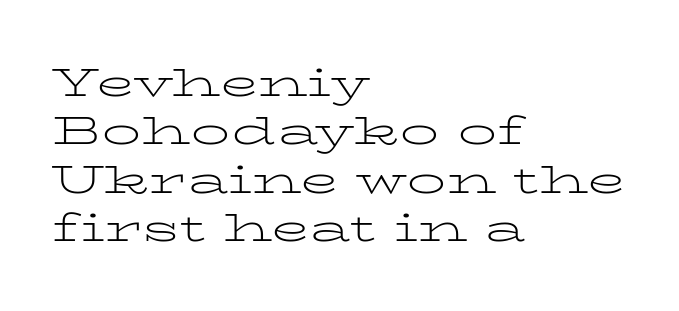
The image shows 39 px light, wide serif type, upright; set left-aligned, line spacing 1.24x, normal letter spacing, not underlined; low stroke contrast and a medium x-height.
